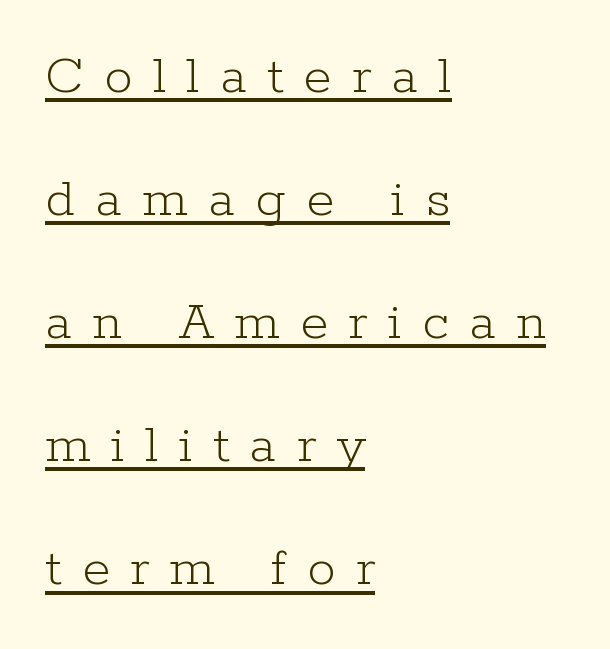
Q: Is the text bold? A: No.
Q: Is the text italic (slanted)? A: No, it is upright.
Q: Is the typeface a serif or a sans-serif typeface? A: Serif.
Q: Is the text underlined? A: Yes.
Q: How is the paragraph aligned? A: Left-aligned.
Q: Is the spacing between letters normal or unusually wide? A: Unusually wide.
Q: Is the spacing between lines tight, normal or loose? A: Loose.
Q: Width (condensed, normal, or wide)? A: Normal.
Q: Stroke contrast? A: Low.
Q: x-height? A: Medium.
Q: Monospaced? A: No.
